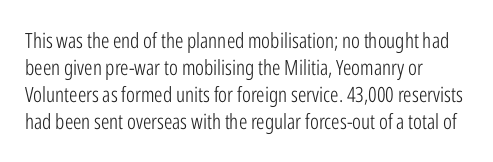
The image shows 21 px text type, upright; set left-aligned, normal line spacing (1.29x), normal letter spacing, not underlined.
